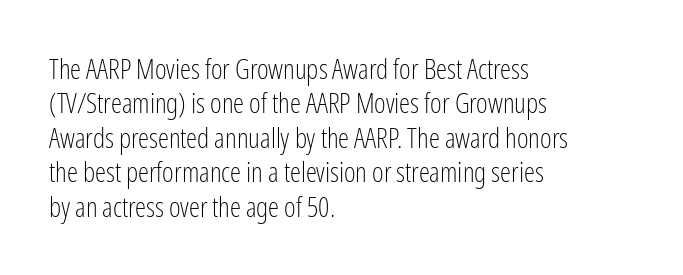
The image shows 28 px light, condensed sans-serif type, upright; set left-aligned, line spacing 1.23x, normal letter spacing, not underlined; low stroke contrast and a medium x-height.
